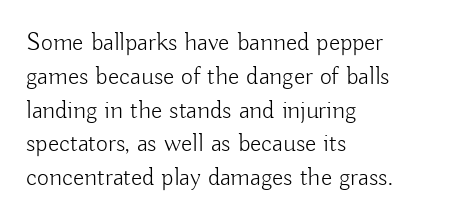
The image shows 26 px text type, upright; set left-aligned, normal line spacing (1.3x), normal letter spacing, not underlined.
